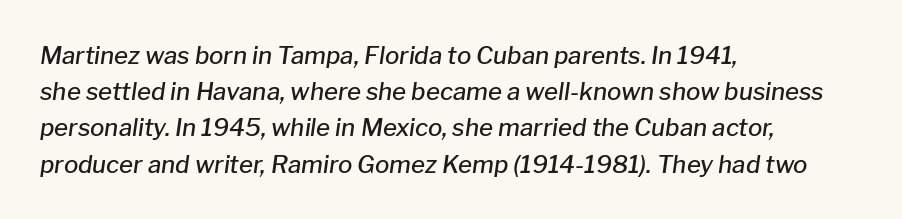
The image shows 24 px text type, italic (leaning right); set left-aligned, normal line spacing (1.51x), normal letter spacing, not underlined.
